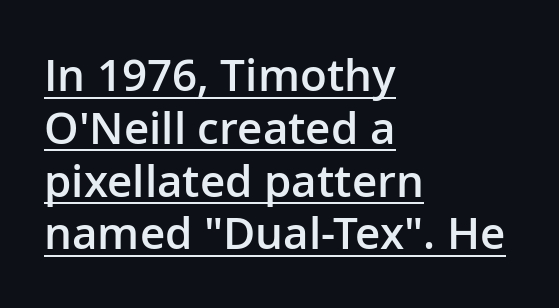
Visually the block forms a straight wall on the left and a jagged coastline on the right. Stroke thickness is moderately raised; the sample reads as semibold. Nothing sits at the stroke ends, so this counts as sans-serif. A typesetter would call this proportional, since set widths differ per character. You can see a thin bar hugging the bottom of the glyphs.
